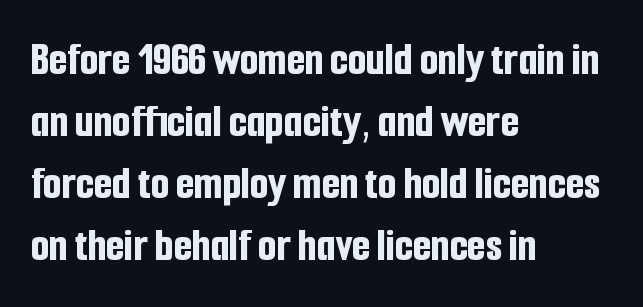
The image shows 47 px bold, condensed sans-serif type, upright; set left-aligned, normal line spacing (1.32x), normal letter spacing, not underlined; low stroke contrast and a medium x-height.
